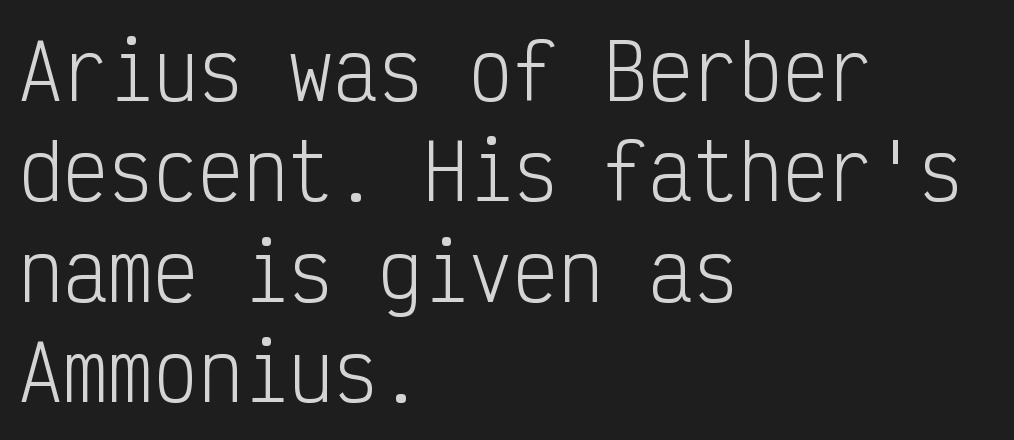
This is sans-serif lettering, the kind often seen on screens and signage. The space beneath each line is pristine and unruled. Line starts are locked; line ends wander. Do the letters lean? They stand straight. Each word holds together tightly as a unit, with standard inter-letter gaps. On a weight scale, this lands at 450 or below.
